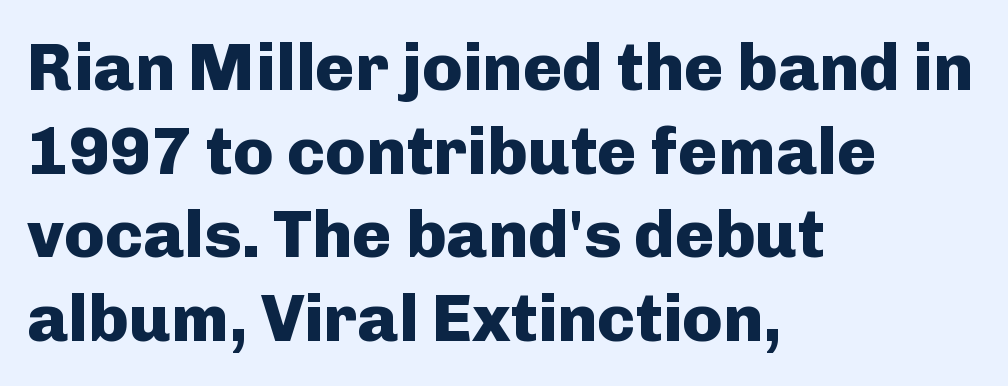
Q: Is the text bold? A: Yes.
Q: Is the text italic (slanted)? A: No, it is upright.
Q: Is the typeface a serif or a sans-serif typeface? A: Sans-serif.
Q: Is the text underlined? A: No.
Q: How is the paragraph aligned? A: Left-aligned.
Q: Is the spacing between letters normal or unusually wide? A: Normal.
Q: Is the spacing between lines tight, normal or loose? A: Normal.
Q: Width (condensed, normal, or wide)? A: Normal.
Q: Stroke contrast? A: Low.
Q: x-height? A: Medium.
Q: Monospaced? A: No.
